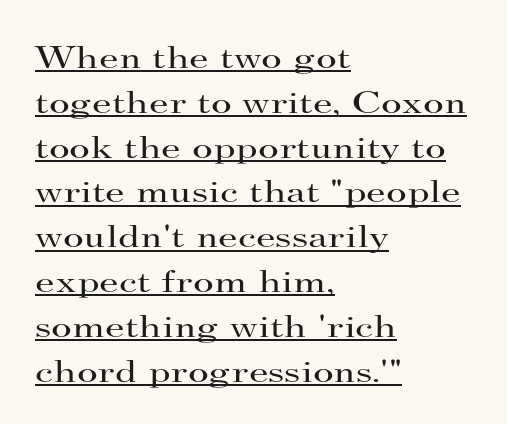
{"serif": "yes", "italic": "no", "bold": "no", "weight": "regular", "width": "wide", "stroke_contrast": "high", "x_height": "small", "monospaced": "no", "underline": "yes", "align": "left", "line_spacing": "normal", "line_spacing_ratio": 1.4, "letter_spacing": "normal", "letter_spacing_em": 0.0, "glyph_px": 32}
